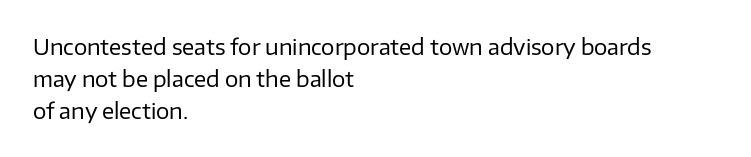
Q: Is the text bold? A: No.
Q: Is the text italic (slanted)? A: No, it is upright.
Q: Is the text underlined? A: No.
Q: How is the paragraph aligned? A: Left-aligned.
Q: Is the spacing between letters normal or unusually wide? A: Normal.
Q: Is the spacing between lines tight, normal or loose? A: Normal.
